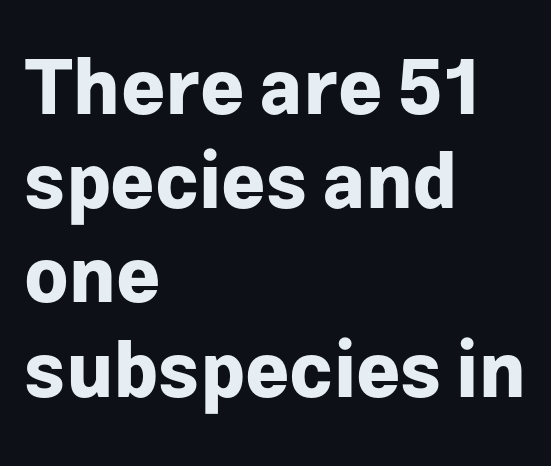
{"serif": "no", "italic": "no", "bold": "yes", "weight": "bold", "width": "normal", "stroke_contrast": "low", "x_height": "medium", "monospaced": "no", "underline": "no", "align": "left", "line_spacing_ratio": 1.24, "letter_spacing": "normal", "letter_spacing_em": 0.0, "glyph_px": 76}
